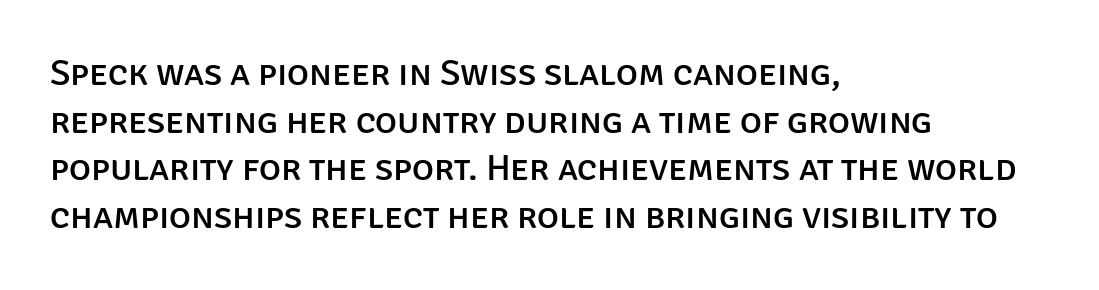
Every stem runs plumb, perpendicular to the baseline. Examine the stroke ends and you'll find no serifs. Varying glyph widths throughout — classic text-font behaviour. Beneath every word, the page is bare.
